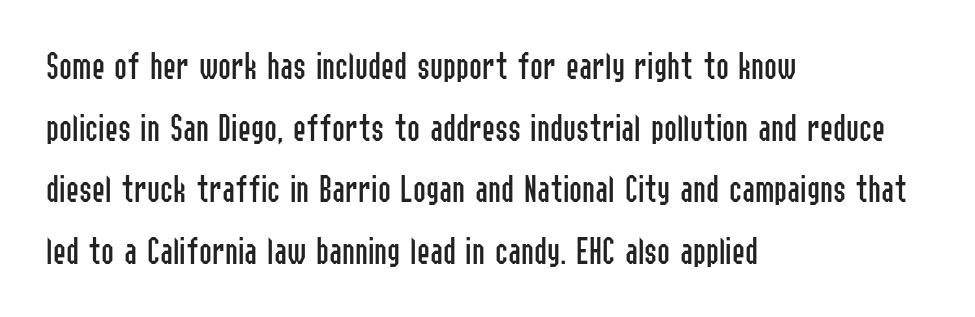
The image shows 39 px regular-weight, condensed sans-serif type, upright; set left-aligned, normal line spacing (1.58x), normal letter spacing, not underlined; low stroke contrast and a medium x-height.
